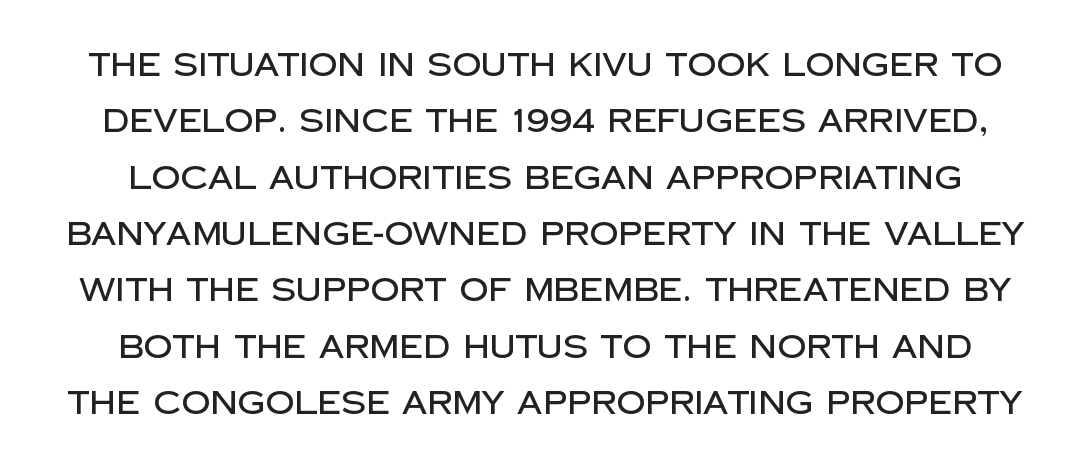
{"serif": "no", "italic": "no", "width": "normal", "stroke_contrast": "low", "x_height": "large", "monospaced": "no", "underline": "no", "line_spacing_ratio": 1.76, "letter_spacing": "normal", "letter_spacing_em": 0.0, "glyph_px": 32}
